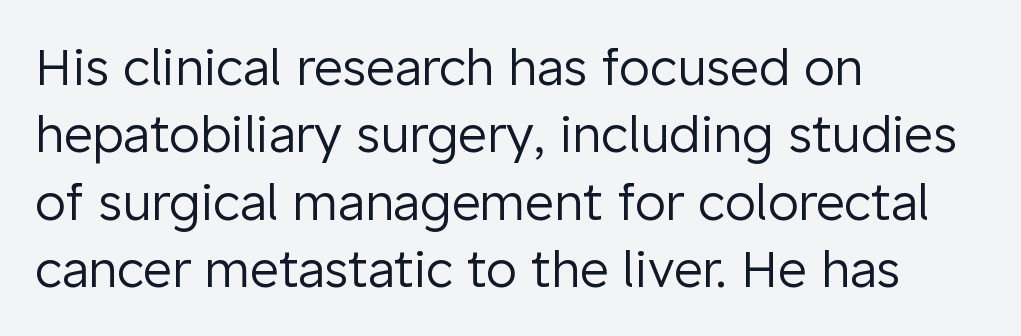
Q: Is the text bold? A: No.
Q: Is the text italic (slanted)? A: No, it is upright.
Q: Is the typeface a serif or a sans-serif typeface? A: Sans-serif.
Q: Is the text underlined? A: No.
Q: How is the paragraph aligned? A: Left-aligned.
Q: Is the spacing between letters normal or unusually wide? A: Normal.
Q: Is the spacing between lines tight, normal or loose? A: Normal.
Q: Width (condensed, normal, or wide)? A: Normal.
Q: Stroke contrast? A: Low.
Q: x-height? A: Medium.
Q: Monospaced? A: No.
